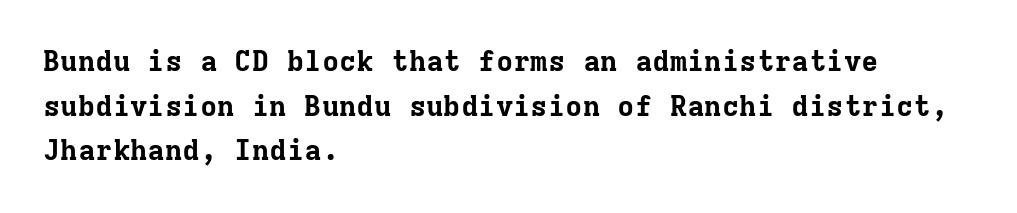
{"serif": "yes", "italic": "no", "bold": "yes", "weight": "bold", "width": "normal", "stroke_contrast": "low", "x_height": "medium", "monospaced": "yes", "underline": "no", "align": "left", "line_spacing": "normal", "line_spacing_ratio": 1.54, "letter_spacing": "normal", "letter_spacing_em": 0.0, "glyph_px": 29}
